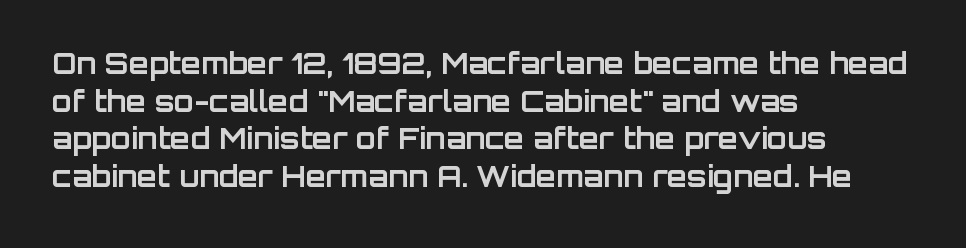
{"serif": "no", "italic": "no", "bold": "yes", "weight": "bold", "width": "normal", "stroke_contrast": "low", "x_height": "large", "monospaced": "no", "underline": "no", "align": "left", "line_spacing": "normal", "line_spacing_ratio": 1.3, "letter_spacing": "normal", "letter_spacing_em": 0.0, "glyph_px": 29}
